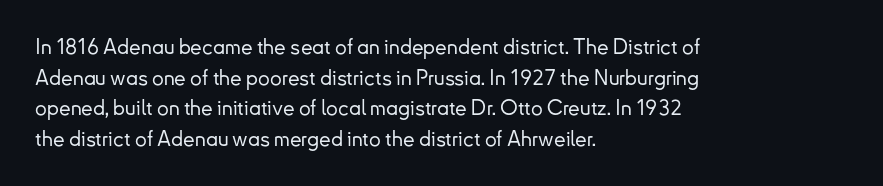
Style check: upright. Quick note: interline space is typical. This sample uses plain, unmodified letter spacing. In CSS terms this would be text-align: left.
